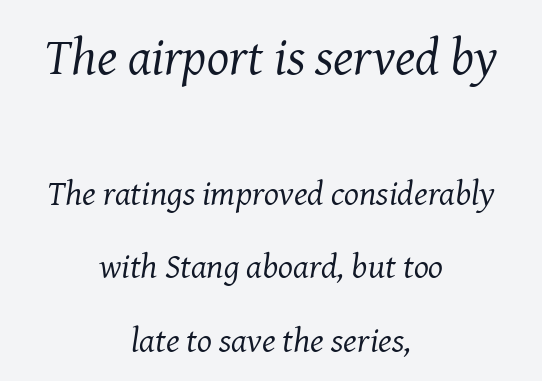
Q: Is the text bold? A: No.
Q: Is the text italic (slanted)? A: Yes, it leans right by about 8 degrees.
Q: Is the typeface a serif or a sans-serif typeface? A: Serif.
Q: Is the text underlined? A: No.
Q: How is the paragraph aligned? A: Centered.
Q: Is the spacing between letters normal or unusually wide? A: Normal.
Q: Is the spacing between lines tight, normal or loose? A: Loose.
Q: Which block of text is set in a larger size, the first (top) or the second (bottom)? A: The first (top) one.
Q: Width (condensed, normal, or wide)? A: Normal.
Q: Stroke contrast? A: Medium.
Q: x-height? A: Medium.
Q: Monospaced? A: No.
